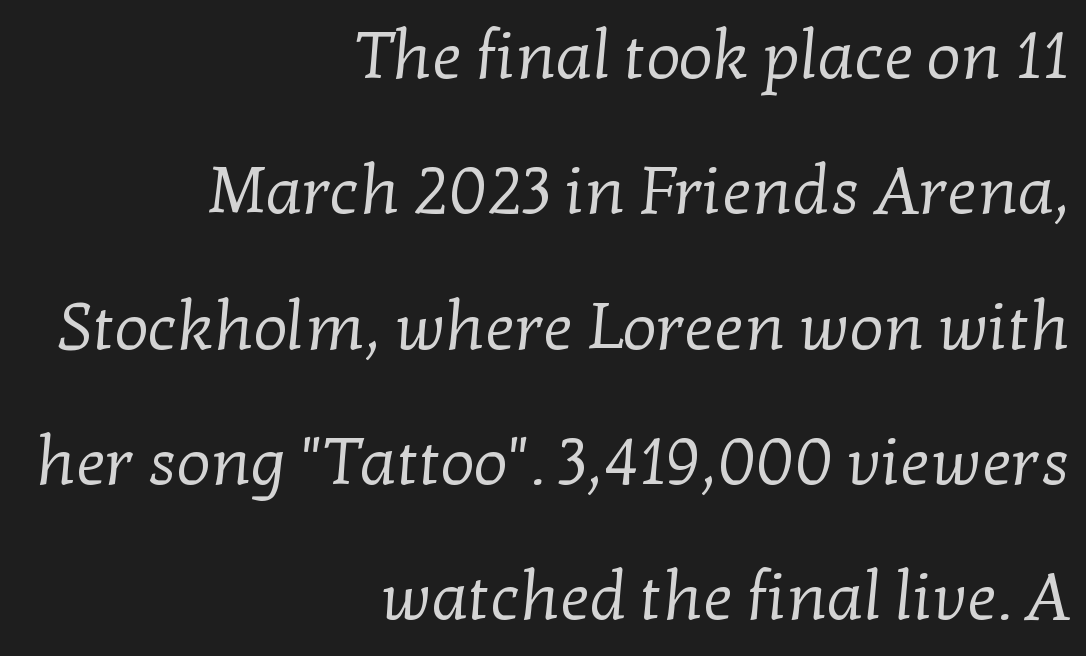
The image shows 67 px regular-weight serif type; set right-aligned, loose line spacing (2.02x), normal letter spacing, not underlined; low stroke contrast and a medium x-height.
